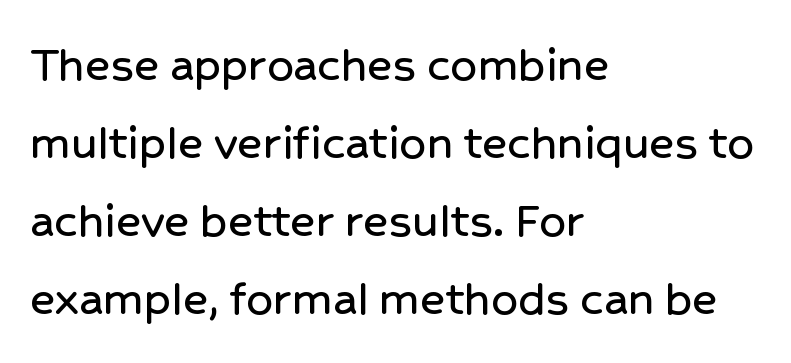
Q: Is the text italic (slanted)? A: No, it is upright.
Q: Is the typeface a serif or a sans-serif typeface? A: Sans-serif.
Q: Is the text underlined? A: No.
Q: How is the paragraph aligned? A: Left-aligned.
Q: Is the spacing between letters normal or unusually wide? A: Normal.
Q: Is the spacing between lines tight, normal or loose? A: Normal.
Q: Width (condensed, normal, or wide)? A: Normal.
Q: Stroke contrast? A: Low.
Q: x-height? A: Medium.
Q: Monospaced? A: No.
